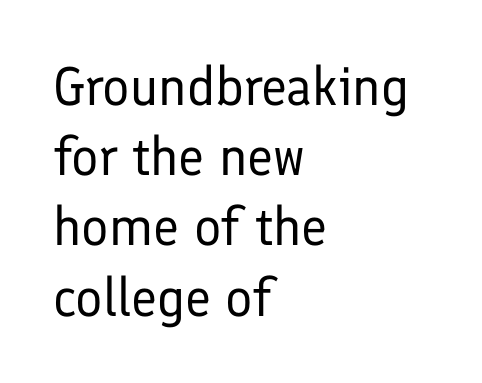
Q: Is the text bold? A: No.
Q: Is the text italic (slanted)? A: No, it is upright.
Q: Is the typeface a serif or a sans-serif typeface? A: Sans-serif.
Q: Is the text underlined? A: No.
Q: How is the paragraph aligned? A: Left-aligned.
Q: Is the spacing between letters normal or unusually wide? A: Normal.
Q: Is the spacing between lines tight, normal or loose? A: Normal.
Q: Width (condensed, normal, or wide)? A: Normal.
Q: Stroke contrast? A: Low.
Q: x-height? A: Medium.
Q: Monospaced? A: No.
